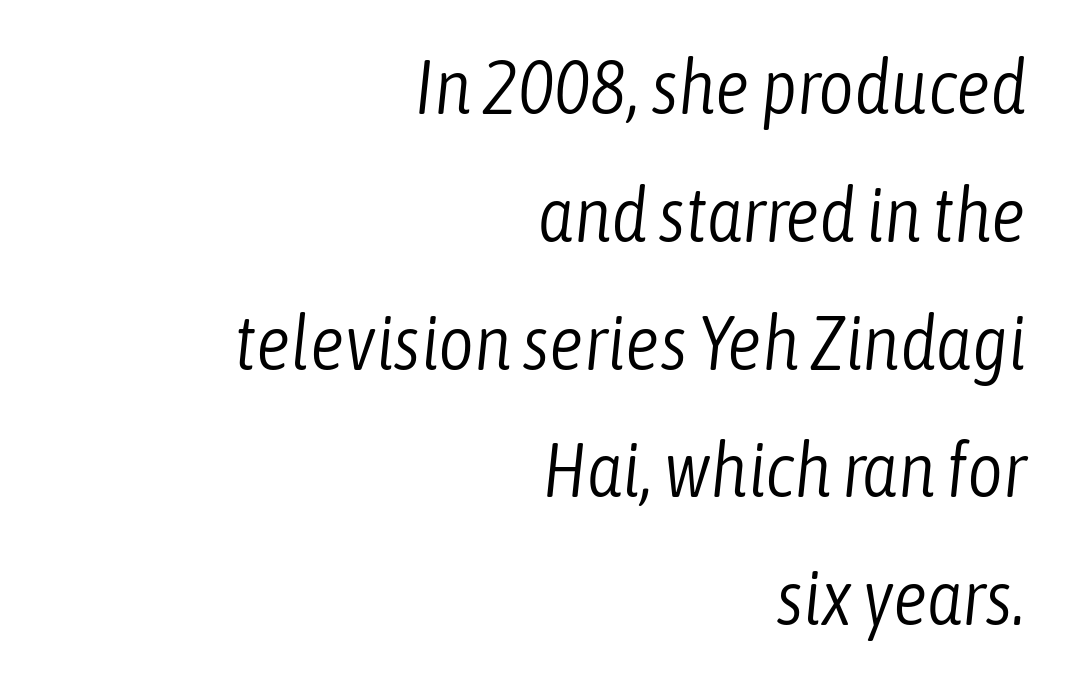
{"italic": "yes", "lean": "right", "slant_degrees": 6, "bold": "no", "weight": "light", "width": "condensed", "stroke_contrast": "low", "x_height": "medium", "monospaced": "no", "underline": "no", "align": "right", "line_spacing": "normal", "line_spacing_ratio": 1.66, "letter_spacing": "normal", "letter_spacing_em": 0.0, "glyph_px": 77}
